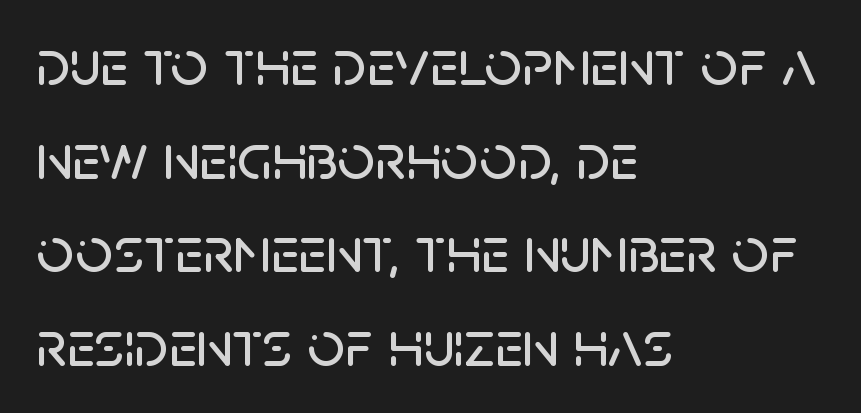
Q: Is the text italic (slanted)? A: No, it is upright.
Q: Is the typeface a serif or a sans-serif typeface? A: Sans-serif.
Q: Is the text underlined? A: No.
Q: How is the paragraph aligned? A: Left-aligned.
Q: Is the spacing between letters normal or unusually wide? A: Normal.
Q: Is the spacing between lines tight, normal or loose? A: Normal.
Q: Width (condensed, normal, or wide)? A: Normal.
Q: Stroke contrast? A: Low.
Q: x-height? A: Large.
Q: Monospaced? A: No.
